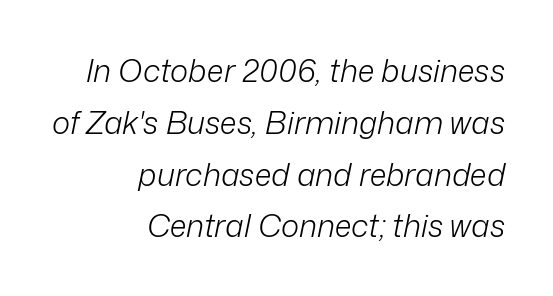
The image shows 31 px light type, italic (leaning right); set right-aligned, normal line spacing (1.67x), normal letter spacing, not underlined; low stroke contrast and a medium x-height.
